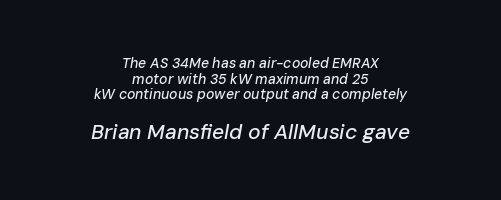
Visually, the bottom section dominates because its glyphs are scaled up. The foot of each line stays bare and open. This rendering uses center alignment, leaving both contours irregular but symmetric. Italic: yes, the glyphs are oblique. The rendering uses a small line-height, squeezing the rows. Standard letterfit; no display-style spreading of the glyphs.
